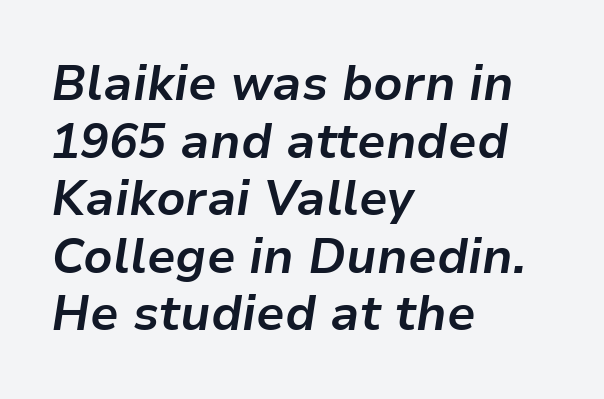
{"italic": "yes", "lean": "right", "slant_degrees": 9, "bold": "yes", "weight": "bold", "width": "normal", "stroke_contrast": "low", "x_height": "medium", "monospaced": "no", "underline": "no", "align": "left", "line_spacing_ratio": 1.2, "letter_spacing": "normal", "letter_spacing_em": 0.0, "glyph_px": 48}
